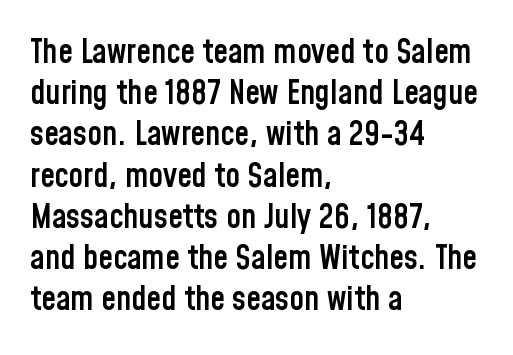
{"serif": "no", "italic": "no", "bold": "semi", "weight": "semibold", "width": "condensed", "stroke_contrast": "low", "x_height": "medium", "monospaced": "no", "underline": "no", "align": "left", "line_spacing": "normal", "line_spacing_ratio": 1.25, "letter_spacing": "normal", "letter_spacing_em": 0.0, "glyph_px": 33}
